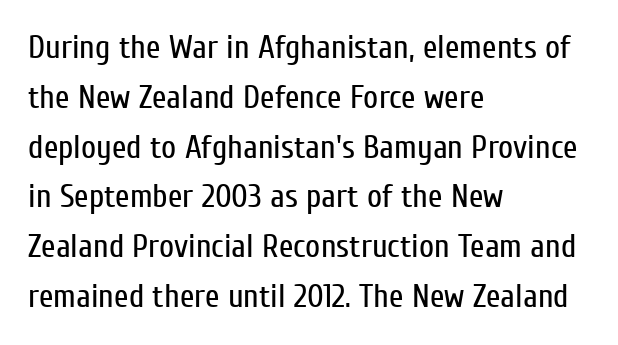
{"serif": "no", "italic": "no", "bold": "no", "weight": "regular", "width": "condensed", "stroke_contrast": "low", "x_height": "medium", "monospaced": "no", "underline": "no", "align": "left", "line_spacing": "normal", "line_spacing_ratio": 1.51, "letter_spacing": "normal", "letter_spacing_em": 0.0, "glyph_px": 33}
